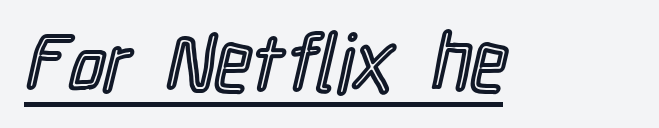
{"width": "condensed", "x_height": "medium", "monospaced": "no", "underline": "yes", "letter_spacing": "normal", "letter_spacing_em": 0.0, "glyph_px": 80}
